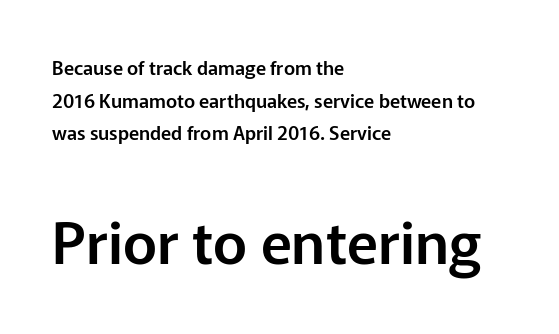
The foot of each line stays bare and open. Visually, the bottom section dominates because its glyphs are scaled up. This sample has the flowing, uneven cadence of proportional lettering. If you drew a line through each stem, it would be perfectly vertical. Observe the absence of serifs on each vertical stroke in this sample. Is the block centered? No — it sits flush against the left margin.
